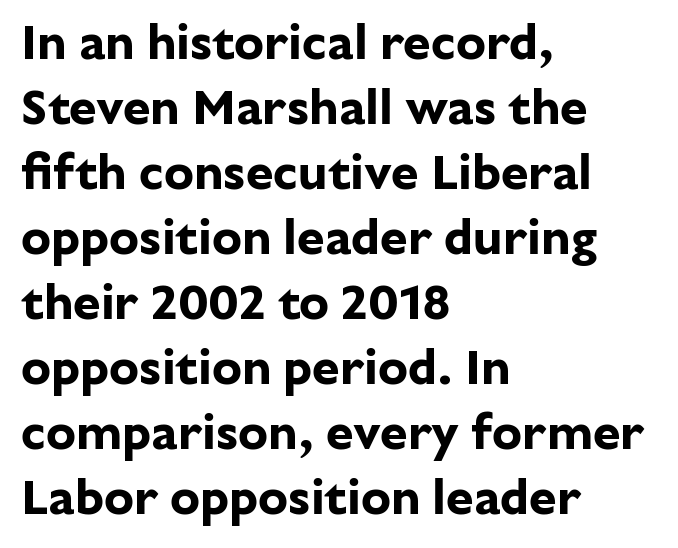
The image shows 50 px bold sans-serif type, upright; set left-aligned, normal line spacing (1.3x), normal letter spacing, not underlined; low stroke contrast and a medium x-height.
